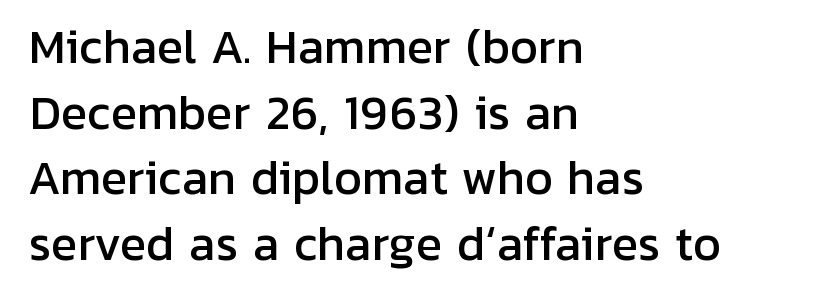
The image shows 44 px sans-serif type, upright; set left-aligned, normal line spacing (1.49x), normal letter spacing, not underlined; low stroke contrast and a medium x-height.
